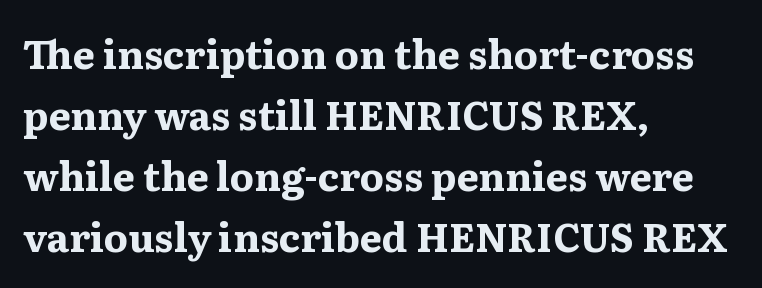
Q: Is the text bold? A: Yes.
Q: Is the text italic (slanted)? A: No, it is upright.
Q: Is the typeface a serif or a sans-serif typeface? A: Serif.
Q: Is the text underlined? A: No.
Q: How is the paragraph aligned? A: Left-aligned.
Q: Is the spacing between letters normal or unusually wide? A: Normal.
Q: Is the spacing between lines tight, normal or loose? A: Normal.
Q: Width (condensed, normal, or wide)? A: Wide.
Q: Stroke contrast? A: Medium.
Q: x-height? A: Medium.
Q: Monospaced? A: No.
